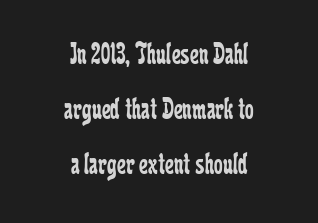
Q: Is the text bold? A: No.
Q: Is the text italic (slanted)? A: No, it is upright.
Q: Is the typeface a serif or a sans-serif typeface? A: Serif.
Q: Is the text underlined? A: No.
Q: How is the paragraph aligned? A: Centered.
Q: Is the spacing between letters normal or unusually wide? A: Normal.
Q: Width (condensed, normal, or wide)? A: Condensed.
Q: Stroke contrast? A: Low.
Q: x-height? A: Medium.
Q: Monospaced? A: No.
